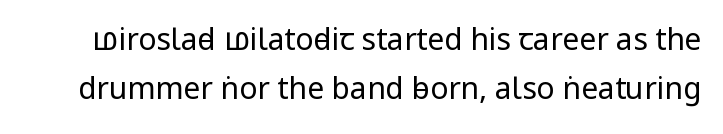
{"serif": "no", "italic": "no", "bold": "no", "weight": "regular", "width": "condensed", "stroke_contrast": "low", "underline": "no", "line_spacing": "normal", "line_spacing_ratio": 1.62, "letter_spacing": "normal", "letter_spacing_em": 0.0, "glyph_px": 30}
